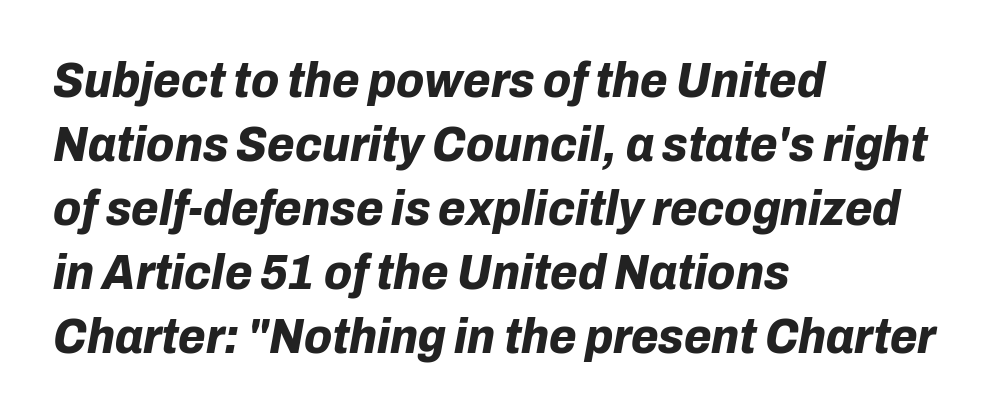
Clear beneath every line of the passage. Here the designer chose a conventional face with non-uniform glyph widths. This rendering leaves character spacing at its baseline value. The passage shown leans; its letterforms are oblique. Does the copy run flush right? No — it runs flush left. Horizontal bands of white between lines are of average thickness.
